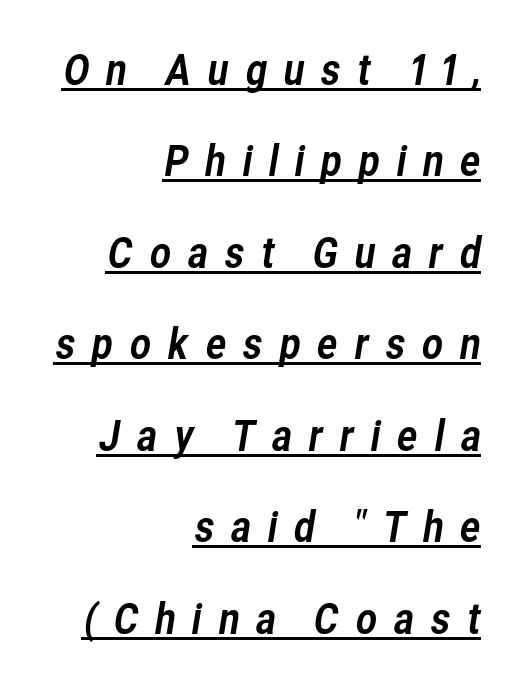
Regarding serifs, this sample does without them. These lines are rendered in a variable-pitch font. Interline gaps are noticeably wide in this sample. The face used here appears with an underline applied. A flush-right, rag-left setting is used for this passage. There is plenty of visible air inserted between adjacent glyphs.
